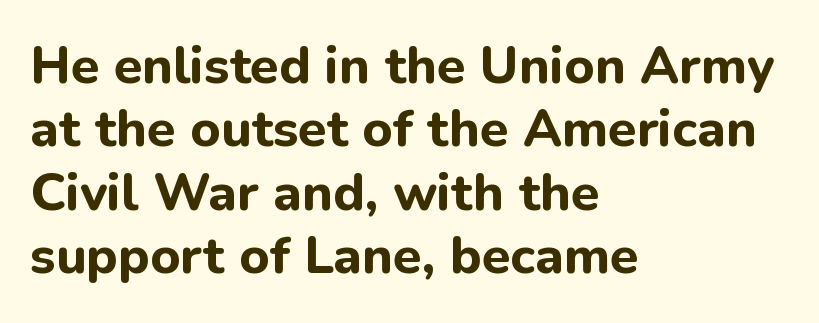
Note the varied advance widths — an 'i' is clearly narrower than an 'm'. Is the letter spacing exaggerated? No — it looks like the ordinary default. Emphasis by weight is at full strength: bold. Visually the block forms a straight wall on the left and a jagged coastline on the right. These lines are composed in type without serifs.
